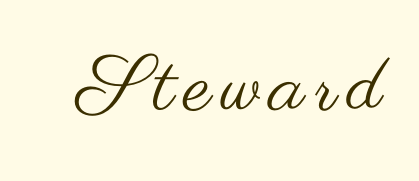
Q: Is the text bold? A: No.
Q: Is the text italic (slanted)? A: Yes.
Q: Is the typeface a serif or a sans-serif typeface? A: Sans-serif.
Q: Is the text underlined? A: No.
Q: Width (condensed, normal, or wide)? A: Wide.
Q: Stroke contrast? A: Medium.
Q: x-height? A: Small.
Q: Monospaced? A: No.
